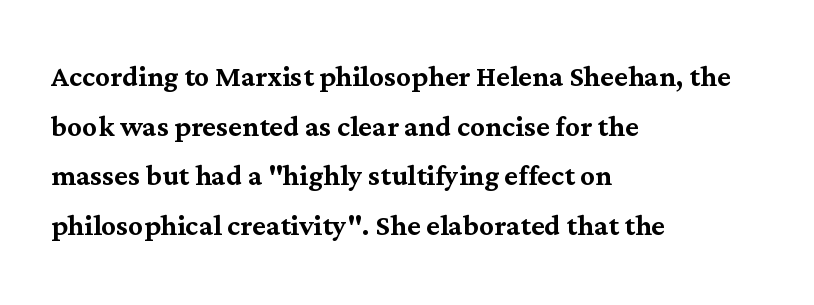
Proportional: the letters do not fall into vertical columns. Spacing between characters is what you'd get straight out of the box. The rendering shows small feet on the letterforms — a serif design. Glance below the letters and you will spot only blank space. The passage shown stacks its lines at a standard gap. The type sits square on the baseline with zero lean.
